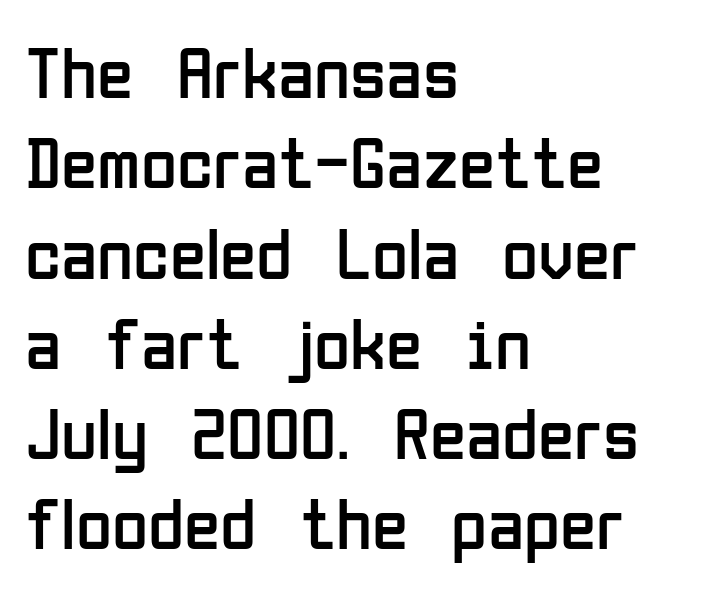
{"serif": "no", "italic": "no", "bold": "no", "weight": "regular", "width": "condensed", "stroke_contrast": "low", "x_height": "medium", "monospaced": "no", "underline": "no", "align": "left", "line_spacing_ratio": 1.22, "letter_spacing": "normal", "letter_spacing_em": 0.0, "glyph_px": 74}
